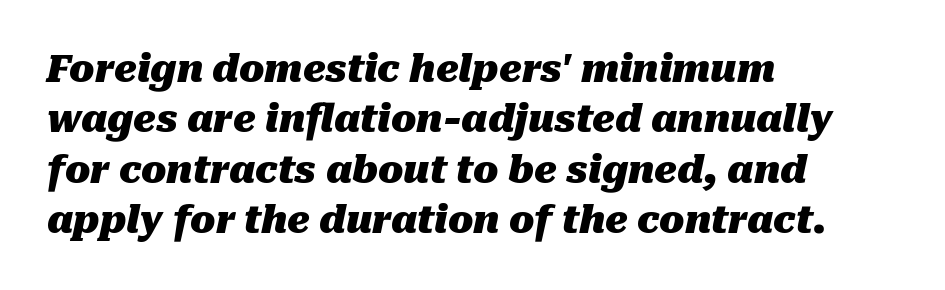
Q: Is the text bold? A: Yes.
Q: Is the text italic (slanted)? A: Yes, it leans right by about 10 degrees.
Q: Is the text underlined? A: No.
Q: How is the paragraph aligned? A: Left-aligned.
Q: Is the spacing between letters normal or unusually wide? A: Normal.
Q: Is the spacing between lines tight, normal or loose? A: Normal.
Q: Width (condensed, normal, or wide)? A: Normal.
Q: Stroke contrast? A: Medium.
Q: x-height? A: Medium.
Q: Monospaced? A: No.
